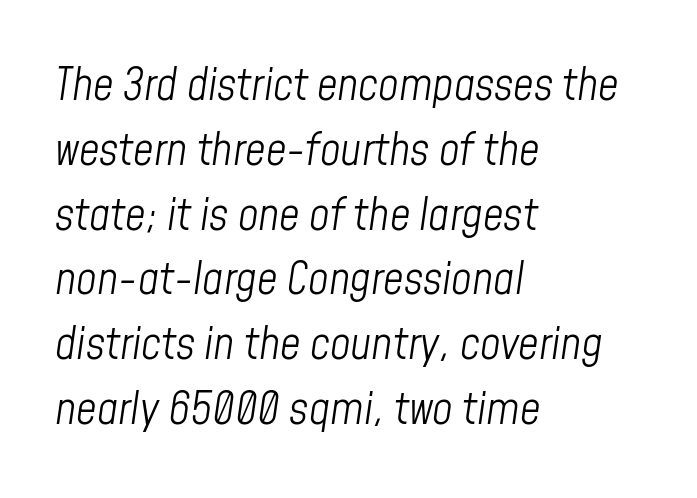
The image shows 45 px light, condensed type, italic (leaning right); set left-aligned, normal line spacing (1.44x), normal letter spacing, not underlined; low stroke contrast and a medium x-height.
